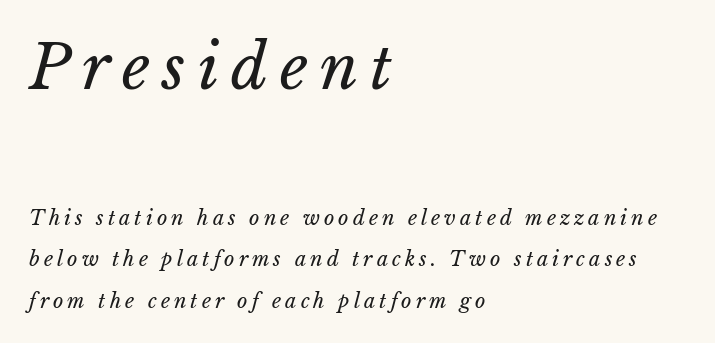
Q: Is the text bold? A: No.
Q: Is the text italic (slanted)? A: Yes, it leans right by about 15 degrees.
Q: Is the text underlined? A: No.
Q: How is the paragraph aligned? A: Left-aligned.
Q: Is the spacing between letters normal or unusually wide? A: Unusually wide.
Q: Is the spacing between lines tight, normal or loose? A: Loose.
Q: Which block of text is set in a larger size, the first (top) or the second (bottom)? A: The first (top) one.
Q: Width (condensed, normal, or wide)? A: Normal.
Q: Stroke contrast? A: Low.
Q: x-height? A: Medium.
Q: Monospaced? A: No.
